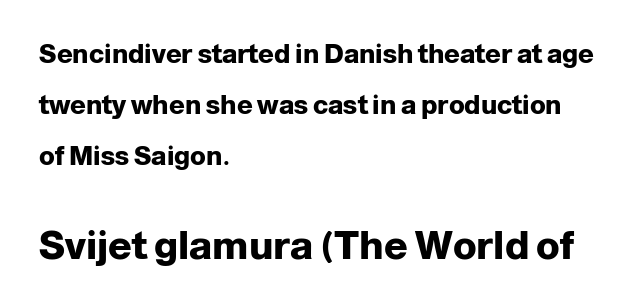
The image shows 39 px heavy sans-serif type, upright; set left-aligned, loose line spacing (1.96x), normal letter spacing, not underlined; the second (bottom) block is 1.5x larger; low stroke contrast and a medium x-height.
